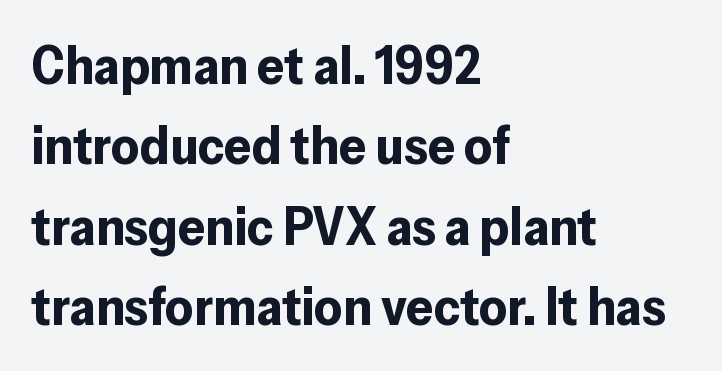
When letters stand straight like this, we call the style roman or upright. Classification — sans serif. The leading is moderate, giving the passage an even texture. Weight: bold.
